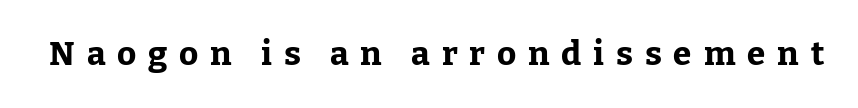
{"serif": "yes", "italic": "no", "bold": "yes", "weight": "bold", "width": "normal", "stroke_contrast": "low", "x_height": "medium", "monospaced": "no", "underline": "no", "letter_spacing": "wide", "letter_spacing_em": 0.36, "glyph_px": 33}
